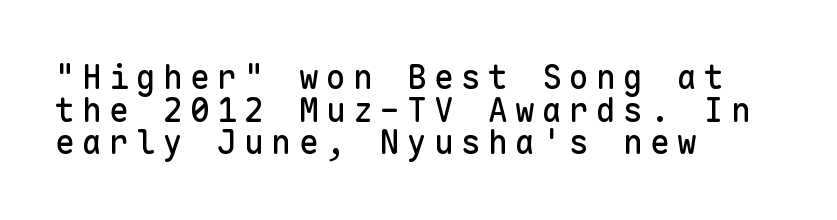
{"serif": "no", "italic": "no", "width": "normal", "stroke_contrast": "low", "x_height": "medium", "monospaced": "yes", "underline": "no", "align": "left", "line_spacing": "tight", "line_spacing_ratio": 0.99, "letter_spacing": "wide", "letter_spacing_em": 0.22, "glyph_px": 33}
